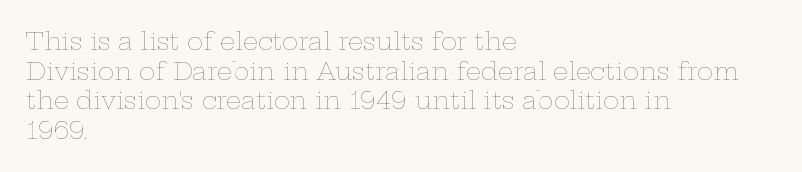
Words appear dense and cohesive because spacing is normal. Stem width sits at or under what a default text font uses. Honestly, there is no underline to notice here at all. The lettering stays uniformly vertical, giving the passage a roman look.
